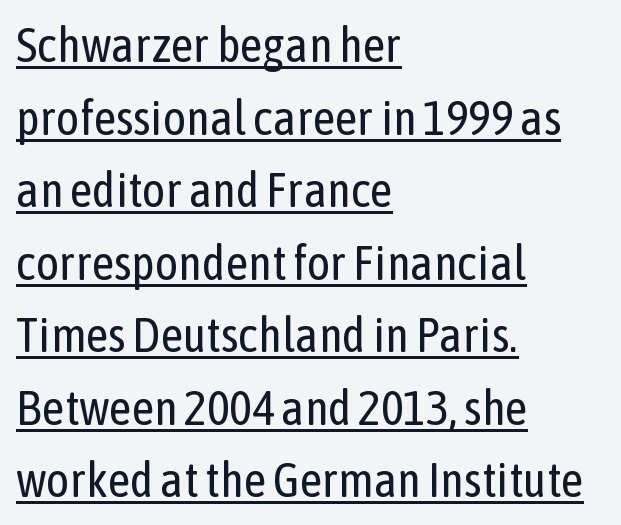
Letterform terminals end flat and unadorned throughout the passage. Is there any slant? The stems are plumb. A student would call this left alignment; a typographer would say flush left, rag right. Somebody hit Ctrl+U on this one — the words are underlined. The face used here is proportionally spaced, like ordinary book or web type.
